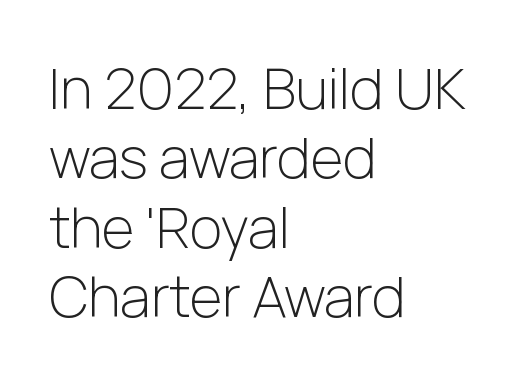
The image shows 56 px light sans-serif type, upright; set left-aligned, line spacing 1.24x, normal letter spacing, not underlined; low stroke contrast and a medium x-height.
